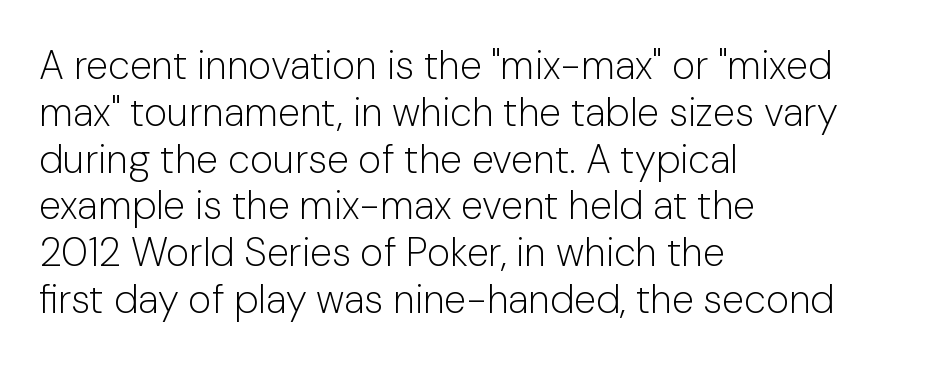
Q: Is the text bold? A: No.
Q: Is the text italic (slanted)? A: No, it is upright.
Q: Is the typeface a serif or a sans-serif typeface? A: Sans-serif.
Q: Is the text underlined? A: No.
Q: How is the paragraph aligned? A: Left-aligned.
Q: Is the spacing between letters normal or unusually wide? A: Normal.
Q: Width (condensed, normal, or wide)? A: Normal.
Q: Stroke contrast? A: Low.
Q: x-height? A: Medium.
Q: Monospaced? A: No.
